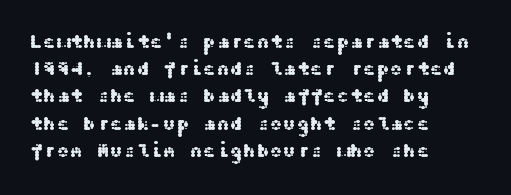
Teacher's note: observe the even left margin — that is flush-left alignment. Letter spacing: default. Every stem runs plumb, perpendicular to the baseline. The baseline area is clear. One glance says typical: line gaps are just what's usual.
